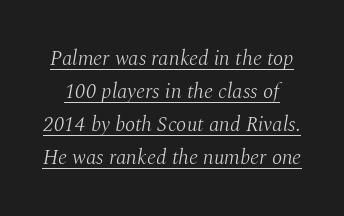
These lines keep a tight, regular rhythm from letter to letter. The passage shown is not bold in any degree. The rendering uses a moderate line-height, typical for paragraphs. The lettering tilts uniformly, giving the passage an italic look.
